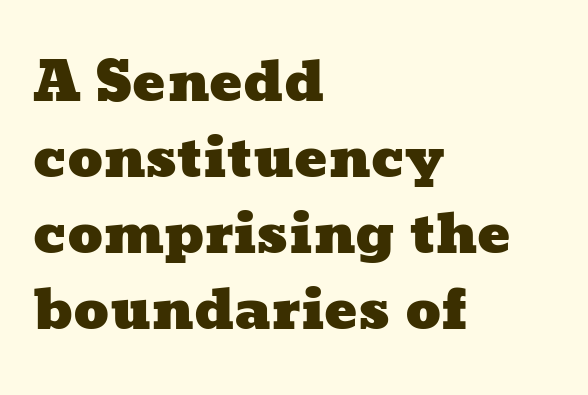
{"width": "wide", "stroke_contrast": "low", "x_height": "medium", "monospaced": "no", "underline": "no", "align": "left", "line_spacing": "normal", "line_spacing_ratio": 1.38, "letter_spacing": "normal", "letter_spacing_em": 0.0, "glyph_px": 55}
